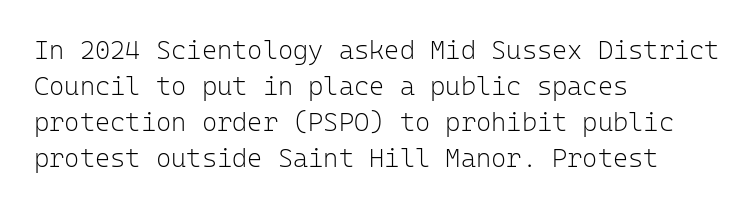
The characters are drawn with everyday or finer stroke widths. Line beginnings align vertically; line endings do not. Rule under the text: the space is simply empty. Words appear dense and cohesive because spacing is normal. Whoever set this chose a conventional vertical rhythm. Rendered with straight, roman letterforms.
